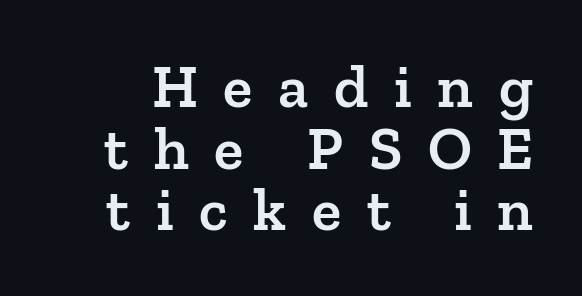
Q: Is the text bold? A: Semi-bold.
Q: Is the text italic (slanted)? A: No, it is upright.
Q: Is the typeface a serif or a sans-serif typeface? A: Serif.
Q: Is the text underlined? A: No.
Q: Is the spacing between letters normal or unusually wide? A: Unusually wide.
Q: Is the spacing between lines tight, normal or loose? A: Tight.
Q: Width (condensed, normal, or wide)? A: Normal.
Q: Stroke contrast? A: Low.
Q: x-height? A: Medium.
Q: Monospaced? A: No.
